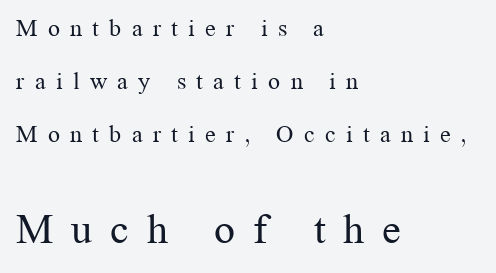
The image shows 42 px regular-weight serif type, upright; set left-aligned, loose line spacing (2.2x), unusually wide letter spacing (+0.43 em), not underlined; the second (bottom) block is 1.75x larger; medium stroke contrast and a medium x-height.
